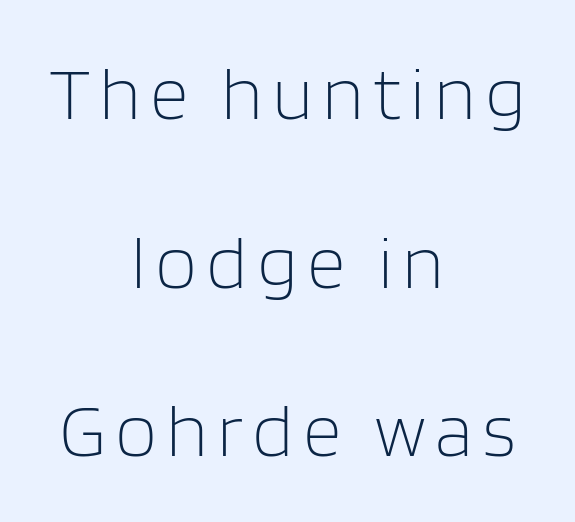
Q: Is the text bold? A: No.
Q: Is the text italic (slanted)? A: No, it is upright.
Q: Is the typeface a serif or a sans-serif typeface? A: Sans-serif.
Q: Is the text underlined? A: No.
Q: How is the paragraph aligned? A: Centered.
Q: Is the spacing between lines tight, normal or loose? A: Loose.
Q: Width (condensed, normal, or wide)? A: Normal.
Q: Stroke contrast? A: Low.
Q: x-height? A: Large.
Q: Monospaced? A: No.
